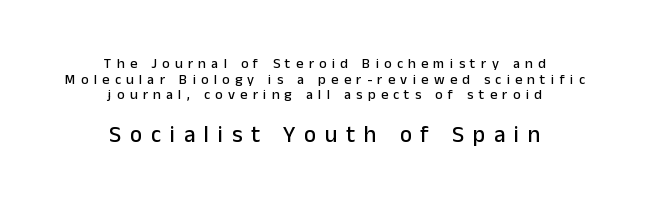
When letters stand straight like this, we call the style roman or upright. Teacher's note: observe the equal gaps on both sides — that is centered alignment. A typesetter would call this heavily tracked-out type. The specimen omits any rule beneath the text block's lines. The block sitting lower on the canvas is the one with enlarged characters.
